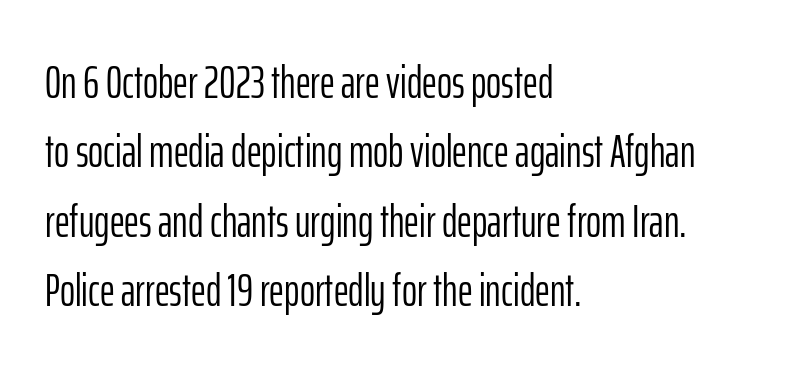
{"serif": "no", "italic": "no", "bold": "no", "weight": "light", "width": "condensed", "stroke_contrast": "low", "x_height": "medium", "monospaced": "no", "underline": "no", "align": "left", "line_spacing": "normal", "line_spacing_ratio": 1.51, "letter_spacing": "normal", "letter_spacing_em": 0.0, "glyph_px": 46}
